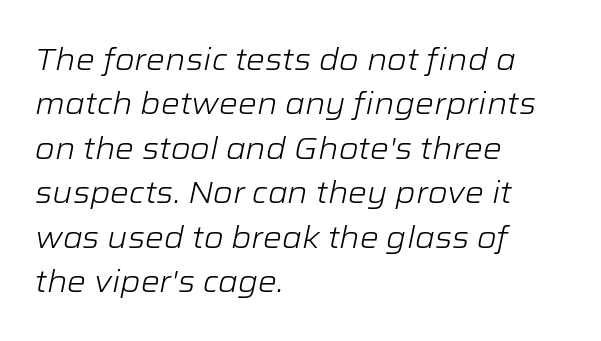
Q: Is the text bold? A: No.
Q: Is the text italic (slanted)? A: Yes, it leans right by about 12 degrees.
Q: Is the text underlined? A: No.
Q: How is the paragraph aligned? A: Left-aligned.
Q: Is the spacing between letters normal or unusually wide? A: Normal.
Q: Is the spacing between lines tight, normal or loose? A: Normal.
Q: Width (condensed, normal, or wide)? A: Wide.
Q: Stroke contrast? A: Low.
Q: x-height? A: Medium.
Q: Monospaced? A: No.
